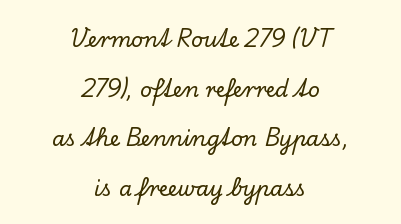
The image shows 21 px text type; set centered, loose line spacing (2.36x), normal letter spacing, not underlined.
